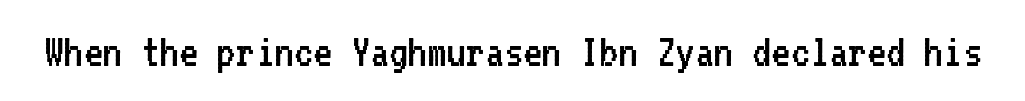
Q: Is the text bold? A: No.
Q: Is the text italic (slanted)? A: No, it is upright.
Q: Is the typeface a serif or a sans-serif typeface? A: Sans-serif.
Q: Is the text underlined? A: No.
Q: Is the spacing between letters normal or unusually wide? A: Normal.
Q: Width (condensed, normal, or wide)? A: Normal.
Q: Stroke contrast? A: Low.
Q: x-height? A: Medium.
Q: Monospaced? A: Yes.
